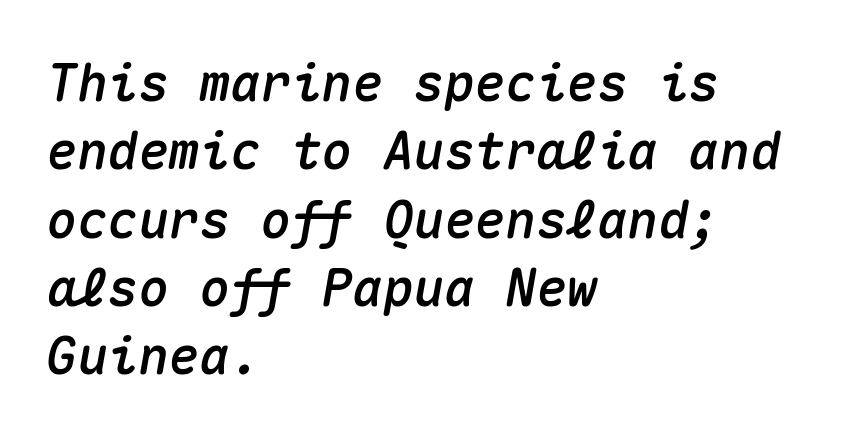
No extra tracking has been applied to these lines. The lettering tilts uniformly, giving the passage an italic look. This sample has the even, mechanical cadence of fixed-width lettering. Compared with a centered layout, this one pins lines to the left instead. Has an underline been added? It has not. Summary of vertical rhythm: regular, with standard interline spacing.
